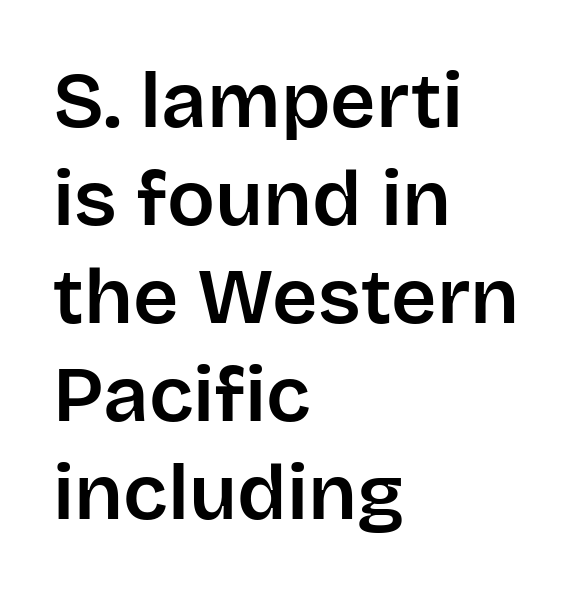
The image shows 79 px sans-serif type, upright; set left-aligned, line spacing 1.24x, normal letter spacing, not underlined; low stroke contrast and a large x-height.
